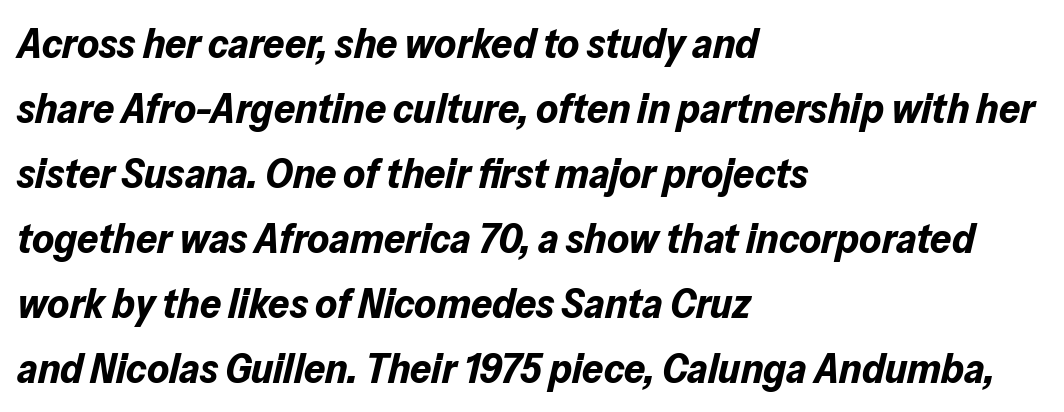
The image shows 42 px bold type, italic (leaning right); set left-aligned, normal line spacing (1.55x), normal letter spacing, not underlined; low stroke contrast and a medium x-height.
